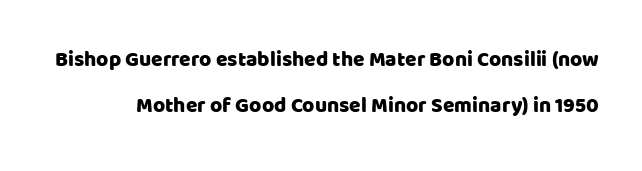
Q: Is the text italic (slanted)? A: No, it is upright.
Q: Is the text underlined? A: No.
Q: Is the spacing between letters normal or unusually wide? A: Normal.
Q: Is the spacing between lines tight, normal or loose? A: Loose.
